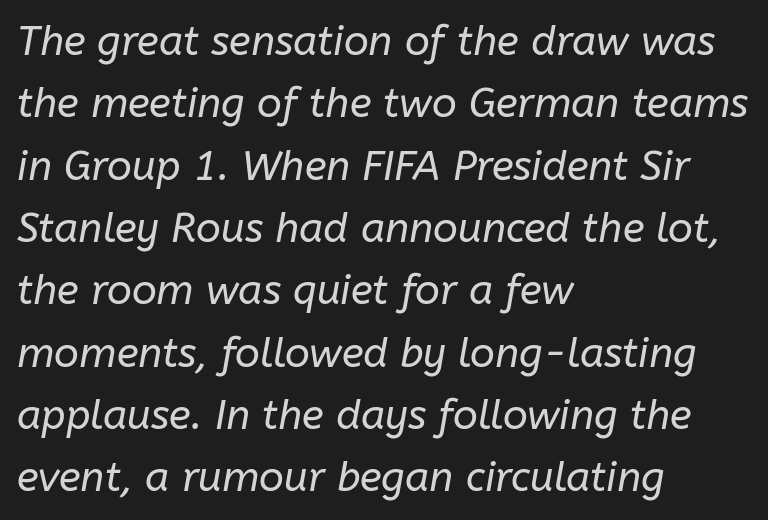
The image shows 41 px regular-weight type, italic (leaning right); set left-aligned, normal line spacing (1.52x), normal letter spacing, not underlined; low stroke contrast and a medium x-height.
